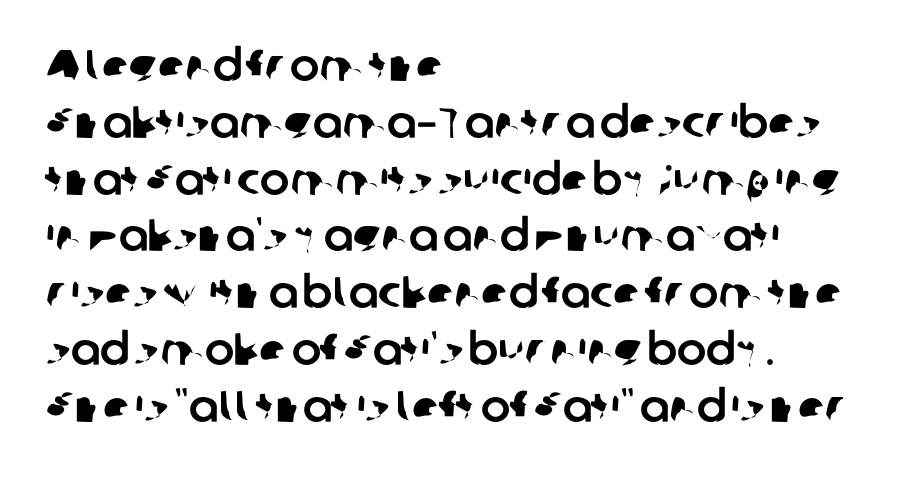
Note the varied advance widths — an 'i' is clearly narrower than an 'm'. The glyphs are unaccompanied by any horizontal stroke below them. This rendering leaves character spacing at its baseline value. This rendering uses left alignment, leaving the right contour irregular. Each letter's strokes conclude bluntly, with no projecting serifs. Regular leading.
